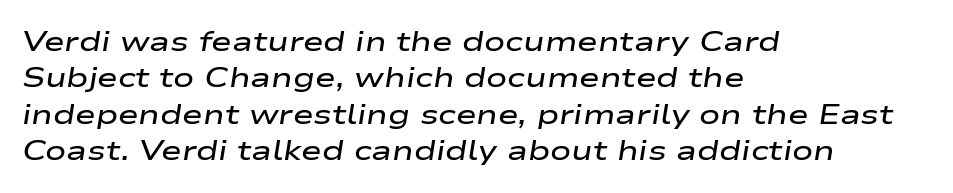
Q: Is the text bold? A: Semi-bold.
Q: Is the text italic (slanted)? A: Yes, it leans right by about 9 degrees.
Q: Is the text underlined? A: No.
Q: How is the paragraph aligned? A: Left-aligned.
Q: Is the spacing between letters normal or unusually wide? A: Normal.
Q: Is the spacing between lines tight, normal or loose? A: Normal.
Q: Width (condensed, normal, or wide)? A: Wide.
Q: Stroke contrast? A: Low.
Q: x-height? A: Medium.
Q: Monospaced? A: No.
